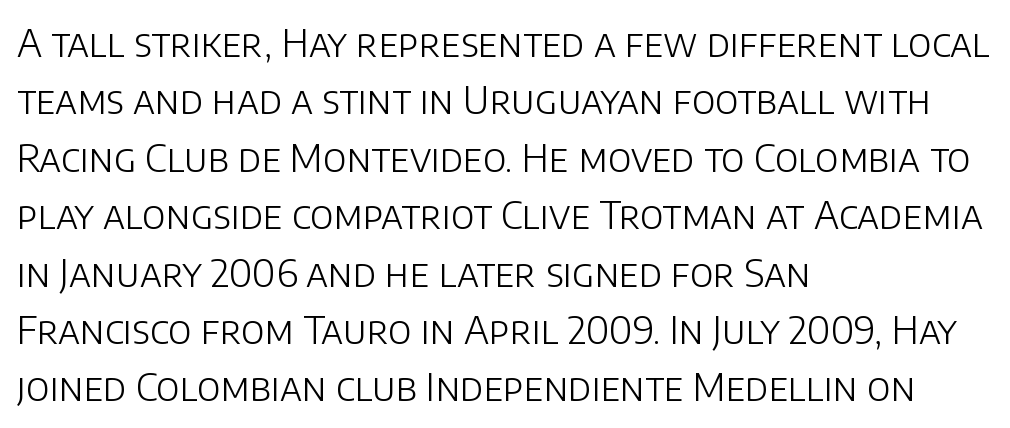
Is the type heavy? It reads as light-to-regular instead. I'd call this a sans setting — the letters go barefoot. Summary of vertical rhythm: regular, with standard interline spacing. Words appear dense and cohesive because spacing is normal. Posture: upright roman.
